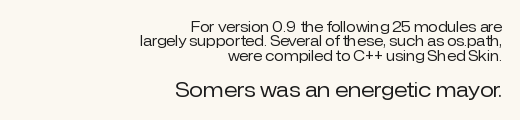
{"italic": "no", "bold": "no", "underline": "no", "align": "right", "line_spacing": "tight", "line_spacing_ratio": 1.02, "letter_spacing": "normal", "letter_spacing_em": 0.0, "larger_block": "second", "size_ratio": 1.43, "glyph_px": 20}
